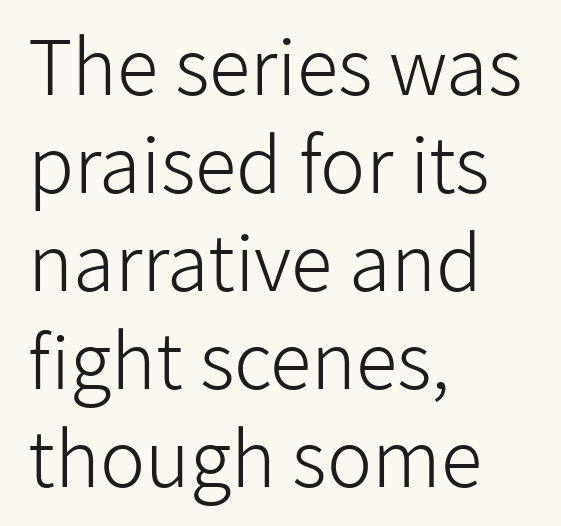
The horizontal fit of the characters is conventional and even. To sum up the face: it is a sans, with no serifs. Unbolded letterforms with no extra heft. Notice how the stems are strictly vertical — no italics here. A clean baseline with only descenders dipping below it.
